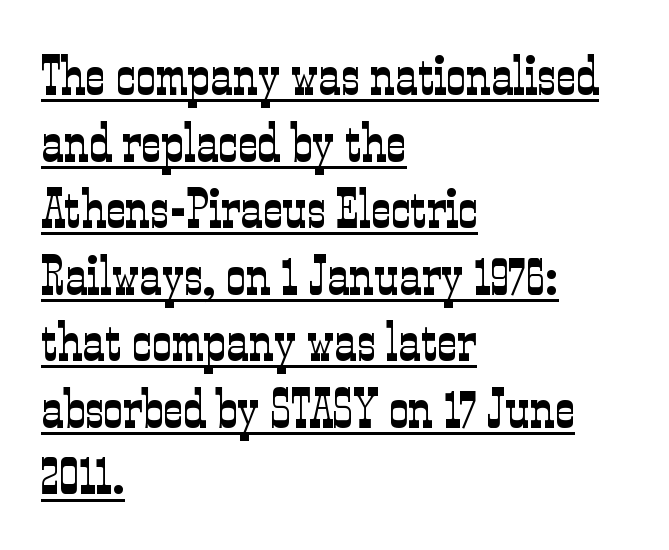
{"serif": "yes", "italic": "no", "bold": "no", "weight": "light", "width": "condensed", "stroke_contrast": "low", "x_height": "medium", "monospaced": "no", "underline": "yes", "align": "left", "line_spacing_ratio": 1.21, "letter_spacing": "normal", "letter_spacing_em": 0.0, "glyph_px": 55}
